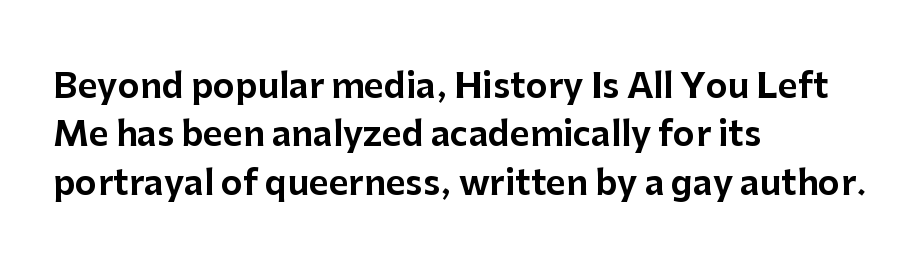
{"serif": "no", "italic": "no", "width": "normal", "stroke_contrast": "low", "x_height": "medium", "monospaced": "no", "underline": "no", "align": "left", "line_spacing": "normal", "line_spacing_ratio": 1.42, "letter_spacing": "normal", "letter_spacing_em": 0.0, "glyph_px": 34}
